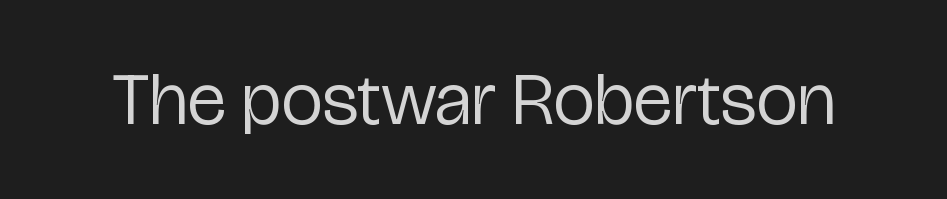
Observe the absence of serifs on each vertical stroke in this sample. Caption: standard tracking, unaltered. Unlike italic type, these characters show no tilt at all. The gap between lines stays unmarked. Varying glyph widths throughout — classic text-font behaviour. A quiet, ordinary-to-light weight characterises the typeface.
